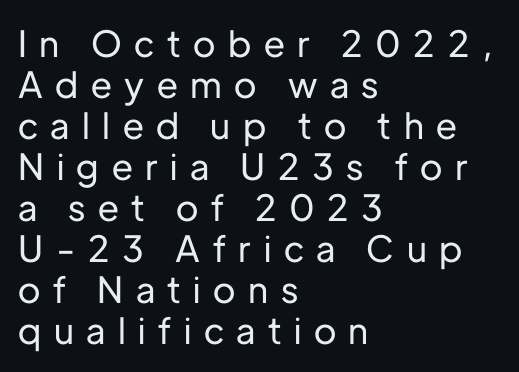
Q: Is the text italic (slanted)? A: No, it is upright.
Q: Is the typeface a serif or a sans-serif typeface? A: Sans-serif.
Q: Is the text underlined? A: No.
Q: How is the paragraph aligned? A: Left-aligned.
Q: Is the spacing between letters normal or unusually wide? A: Unusually wide.
Q: Is the spacing between lines tight, normal or loose? A: Tight.
Q: Width (condensed, normal, or wide)? A: Normal.
Q: Stroke contrast? A: Low.
Q: x-height? A: Medium.
Q: Monospaced? A: No.
